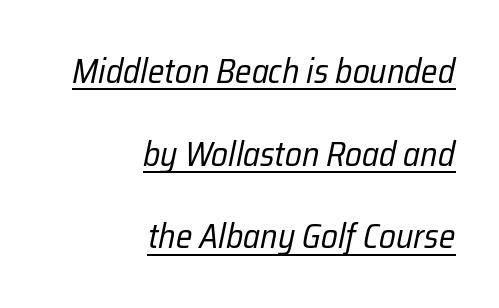
{"italic": "yes", "lean": "right", "slant_degrees": 12, "bold": "no", "weight": "regular", "width": "condensed", "stroke_contrast": "low", "x_height": "medium", "monospaced": "no", "underline": "yes", "align": "right", "line_spacing": "loose", "line_spacing_ratio": 2.43, "letter_spacing": "normal", "letter_spacing_em": 0.0, "glyph_px": 34}
